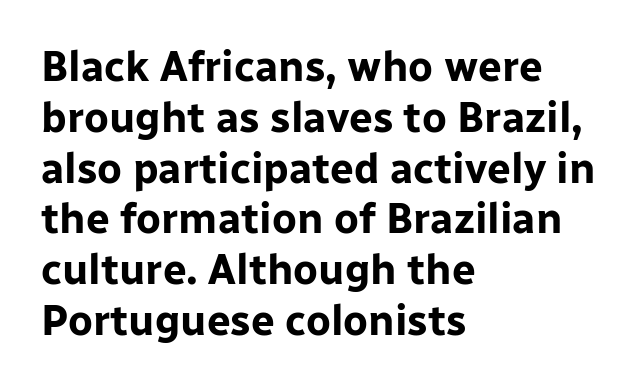
Q: Is the text bold? A: Yes.
Q: Is the text italic (slanted)? A: No, it is upright.
Q: Is the typeface a serif or a sans-serif typeface? A: Sans-serif.
Q: Is the text underlined? A: No.
Q: How is the paragraph aligned? A: Left-aligned.
Q: Is the spacing between letters normal or unusually wide? A: Normal.
Q: Width (condensed, normal, or wide)? A: Normal.
Q: Stroke contrast? A: Low.
Q: x-height? A: Medium.
Q: Monospaced? A: No.
